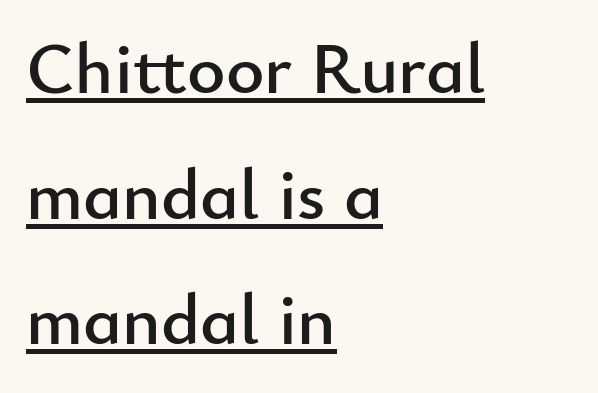
The image shows 73 px sans-serif type, upright; set left-aligned, line spacing 1.72x, normal letter spacing, underlined; low stroke contrast and a small x-height.
